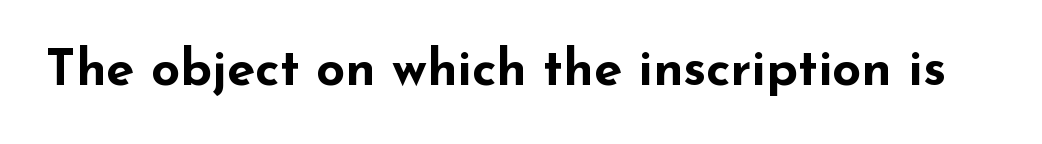
Compared with an ordinary text face, these strokes are far heavier — a full bold. Quick note: not italic, upright. Observe the ordinary spacing: letters are neighbours, not strangers. Any mark beneath the type? The region is blank.
